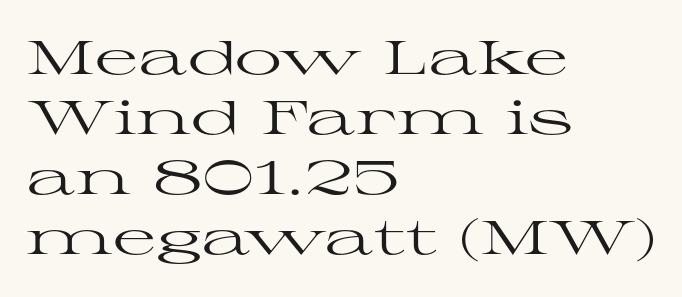
Q: Is the text bold? A: No.
Q: Is the text italic (slanted)? A: No, it is upright.
Q: Is the typeface a serif or a sans-serif typeface? A: Serif.
Q: Is the text underlined? A: No.
Q: How is the paragraph aligned? A: Left-aligned.
Q: Is the spacing between letters normal or unusually wide? A: Normal.
Q: Is the spacing between lines tight, normal or loose? A: Normal.
Q: Width (condensed, normal, or wide)? A: Wide.
Q: Stroke contrast? A: High.
Q: x-height? A: Medium.
Q: Monospaced? A: No.
